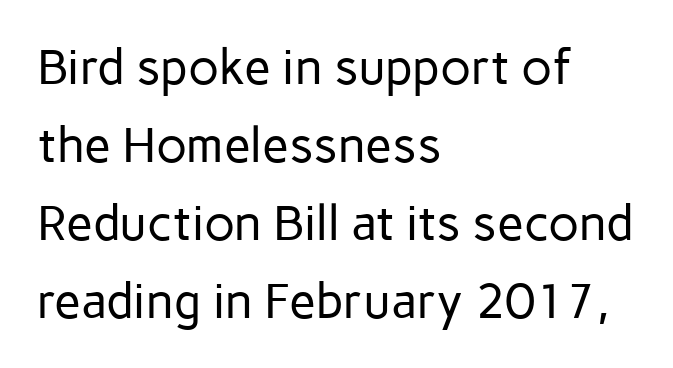
Q: Is the text bold? A: No.
Q: Is the text italic (slanted)? A: No, it is upright.
Q: Is the typeface a serif or a sans-serif typeface? A: Sans-serif.
Q: Is the text underlined? A: No.
Q: How is the paragraph aligned? A: Left-aligned.
Q: Is the spacing between letters normal or unusually wide? A: Normal.
Q: Is the spacing between lines tight, normal or loose? A: Normal.
Q: Width (condensed, normal, or wide)? A: Normal.
Q: Stroke contrast? A: Low.
Q: x-height? A: Medium.
Q: Monospaced? A: No.
